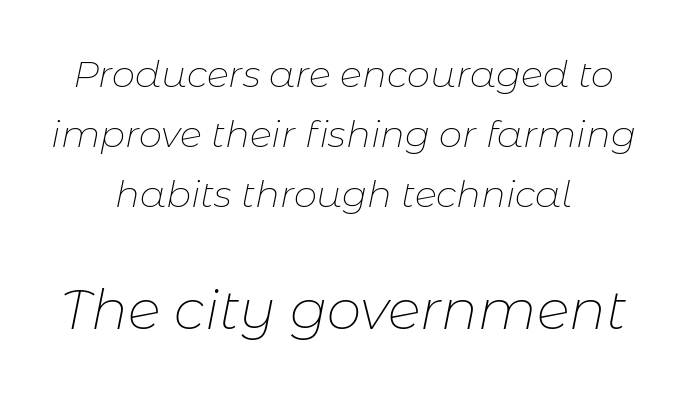
{"italic": "yes", "lean": "right", "slant_degrees": 11, "bold": "no", "weight": "thin", "width": "normal", "stroke_contrast": "low", "x_height": "medium", "monospaced": "no", "underline": "no", "align": "center", "line_spacing": "normal", "line_spacing_ratio": 1.62, "letter_spacing": "normal", "letter_spacing_em": 0.0, "larger_block": "second", "size_ratio": 1.49, "glyph_px": 55}
